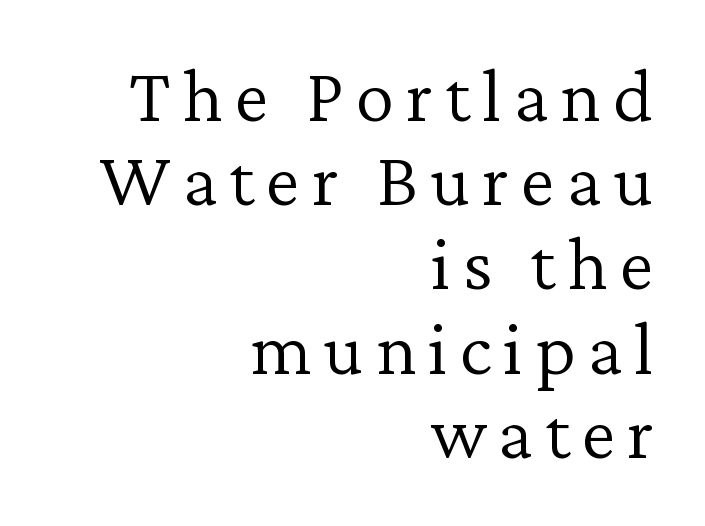
The image shows 78 px light serif type, upright; set right-aligned, tight line spacing (1.08x), not underlined; low stroke contrast and a medium x-height.
